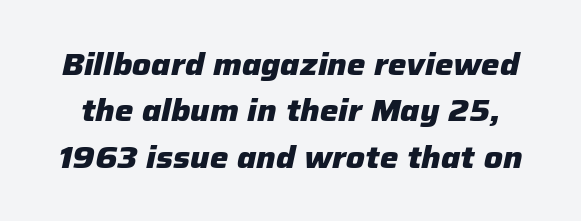
The image shows 31 px heavy type, italic (leaning right); set normal line spacing (1.5x), normal letter spacing, not underlined; low stroke contrast and a medium x-height.
